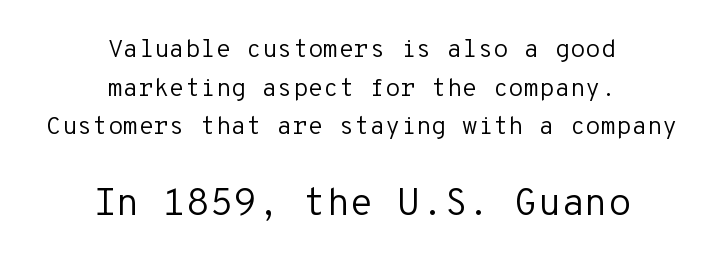
Q: Is the text bold? A: No.
Q: Is the text italic (slanted)? A: No, it is upright.
Q: Is the typeface a serif or a sans-serif typeface? A: Sans-serif.
Q: Is the text underlined? A: No.
Q: How is the paragraph aligned? A: Centered.
Q: Is the spacing between letters normal or unusually wide? A: Normal.
Q: Is the spacing between lines tight, normal or loose? A: Normal.
Q: Which block of text is set in a larger size, the first (top) or the second (bottom)? A: The second (bottom) one.
Q: Width (condensed, normal, or wide)? A: Normal.
Q: Stroke contrast? A: Low.
Q: x-height? A: Medium.
Q: Monospaced? A: Yes.
